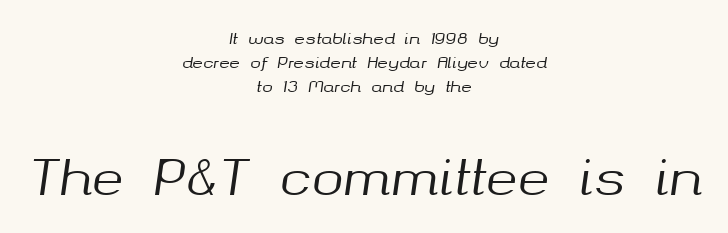
{"italic": "yes", "lean": "right", "slant_degrees": 8, "width": "normal", "stroke_contrast": "medium", "x_height": "medium", "monospaced": "no", "underline": "no", "align": "center", "line_spacing": "normal", "line_spacing_ratio": 1.5, "letter_spacing": "normal", "letter_spacing_em": 0.0, "larger_block": "second", "size_ratio": 3.0, "glyph_px": 48}
